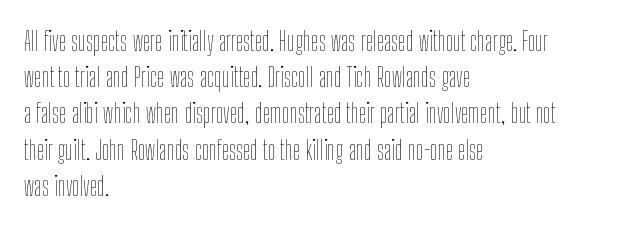
The image shows 27 px text type, upright; set left-aligned, normal line spacing (1.34x), normal letter spacing, not underlined.
